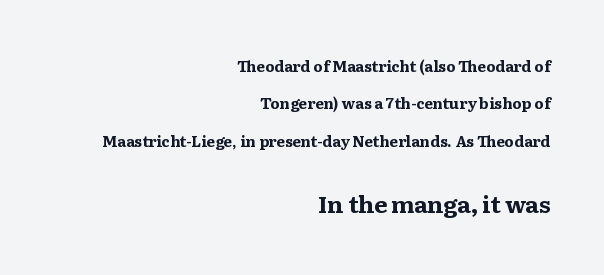
This is the regular roman posture of the typeface. The passage shown stacks its lines with a broad gap. Words float on clear page, feet unadorned. Right-aligned paragraph, ragged on the left. Honestly, the letter spacing is just normal — you wouldn't notice it. Notice how thick the strokes are: this is what a full bold looks like.
